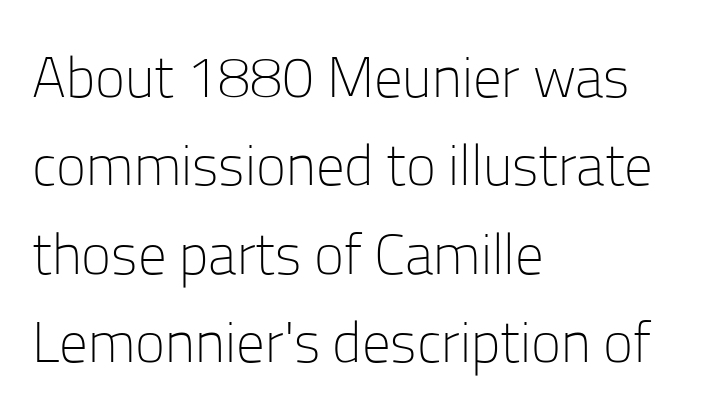
{"serif": "no", "italic": "no", "bold": "no", "weight": "light", "width": "normal", "stroke_contrast": "low", "x_height": "medium", "monospaced": "no", "underline": "no", "align": "left", "line_spacing": "normal", "line_spacing_ratio": 1.55, "letter_spacing": "normal", "letter_spacing_em": 0.0, "glyph_px": 57}
